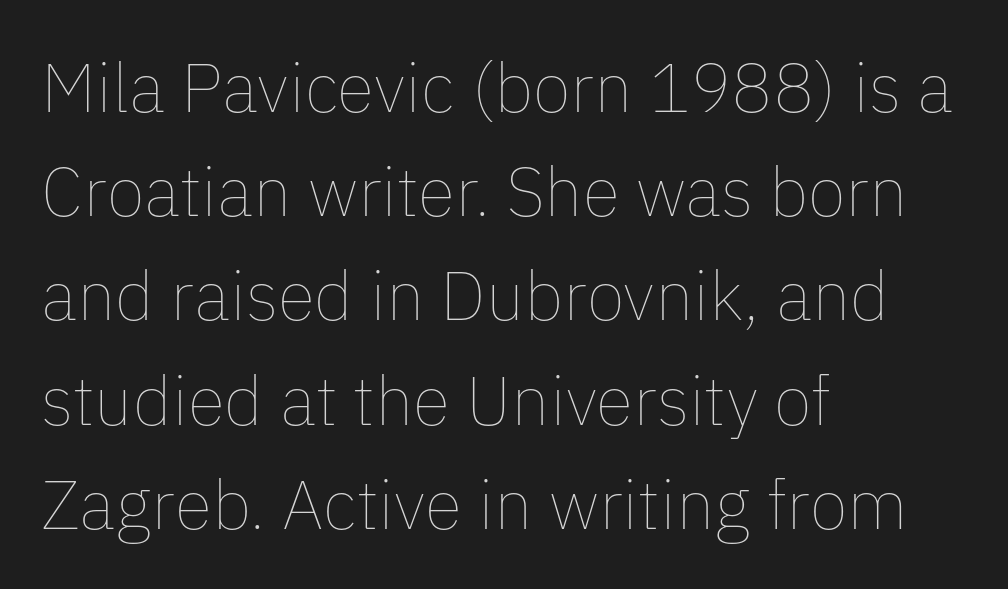
The image shows 69 px thin type, upright; set left-aligned, normal line spacing (1.51x), normal letter spacing, not underlined; low stroke contrast and a medium x-height.
